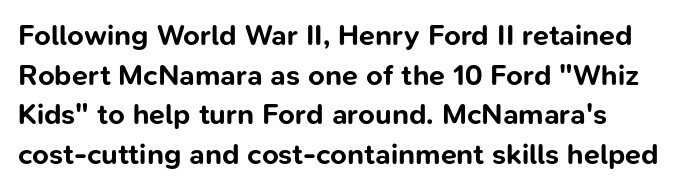
Q: Is the text bold? A: Yes.
Q: Is the text italic (slanted)? A: No, it is upright.
Q: Is the typeface a serif or a sans-serif typeface? A: Sans-serif.
Q: Is the text underlined? A: No.
Q: How is the paragraph aligned? A: Left-aligned.
Q: Is the spacing between letters normal or unusually wide? A: Normal.
Q: Is the spacing between lines tight, normal or loose? A: Normal.
Q: Width (condensed, normal, or wide)? A: Normal.
Q: Stroke contrast? A: Low.
Q: x-height? A: Medium.
Q: Monospaced? A: No.
